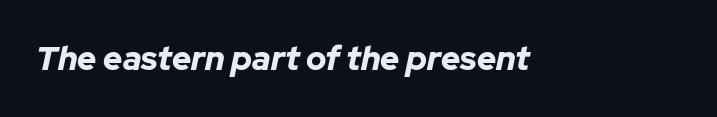
The image shows 33 px bold type, italic (leaning right); set normal letter spacing, not underlined; low stroke contrast and a medium x-height.
